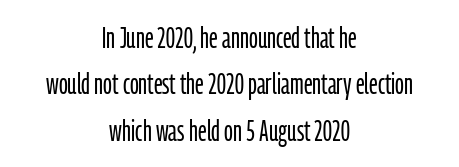
{"serif": "no", "italic": "no", "bold": "no", "weight": "light", "width": "condensed", "stroke_contrast": "low", "x_height": "medium", "monospaced": "no", "underline": "no", "align": "center", "line_spacing": "normal", "line_spacing_ratio": 1.6, "letter_spacing": "normal", "letter_spacing_em": 0.0, "glyph_px": 29}
